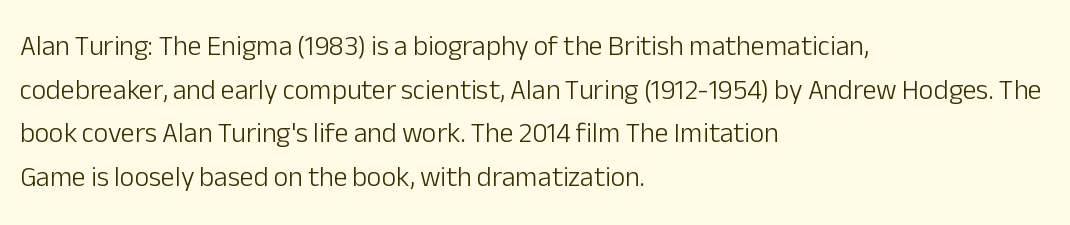
The image shows 28 px light sans-serif type, upright; set left-aligned, normal line spacing (1.56x), normal letter spacing, not underlined; low stroke contrast and a medium x-height.
